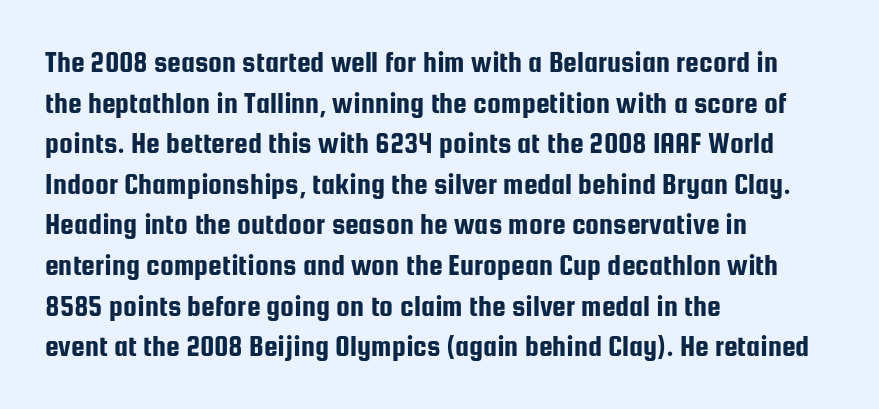
The image shows 31 px condensed sans-serif type, upright; set left-aligned, normal line spacing (1.31x), normal letter spacing, not underlined; low stroke contrast and a medium x-height.
